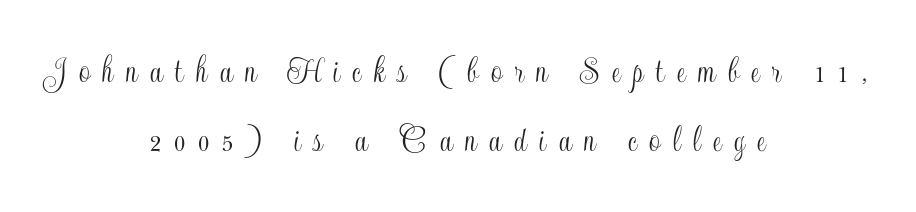
Q: Is the text italic (slanted)? A: Yes.
Q: Is the text underlined? A: No.
Q: How is the paragraph aligned? A: Centered.
Q: Is the spacing between letters normal or unusually wide? A: Unusually wide.
Q: Width (condensed, normal, or wide)? A: Condensed.
Q: x-height? A: Small.
Q: Monospaced? A: No.
